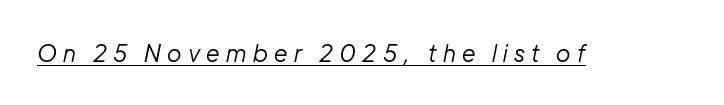
The image shows 23 px text type, italic (leaning right); set unusually wide letter spacing (+0.28 em), underlined.
